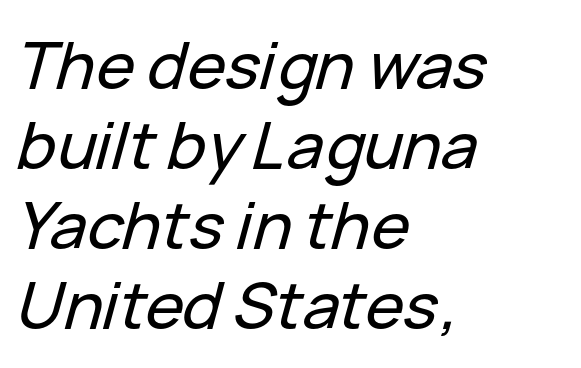
Q: Is the text italic (slanted)? A: Yes, it leans right by about 15 degrees.
Q: Is the text underlined? A: No.
Q: How is the paragraph aligned? A: Left-aligned.
Q: Is the spacing between letters normal or unusually wide? A: Normal.
Q: Width (condensed, normal, or wide)? A: Normal.
Q: Stroke contrast? A: Low.
Q: x-height? A: Medium.
Q: Monospaced? A: No.
